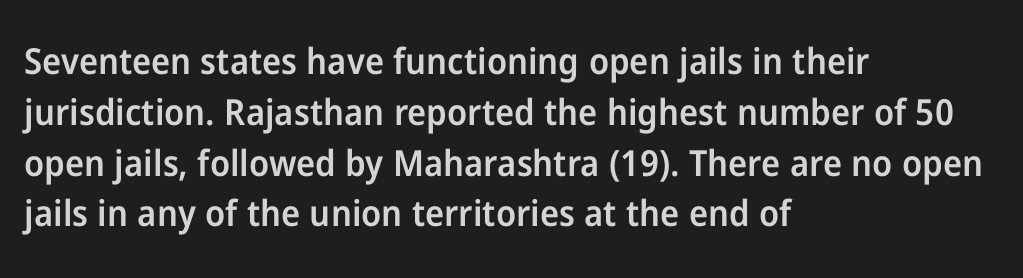
{"serif": "no", "italic": "no", "bold": "semi", "weight": "semibold", "width": "normal", "stroke_contrast": "low", "x_height": "medium", "monospaced": "no", "underline": "no", "align": "left", "line_spacing": "normal", "line_spacing_ratio": 1.41, "letter_spacing": "normal", "letter_spacing_em": 0.0, "glyph_px": 36}
